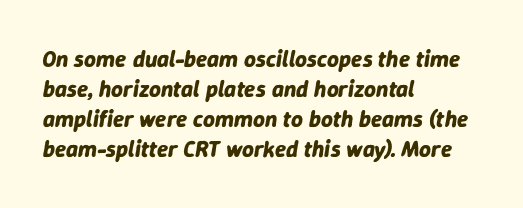
{"italic": "yes", "lean": "right", "slant_degrees": 9, "bold": "yes", "underline": "no", "align": "left", "line_spacing": "normal", "line_spacing_ratio": 1.3, "letter_spacing": "normal", "letter_spacing_em": 0.0, "glyph_px": 23}
